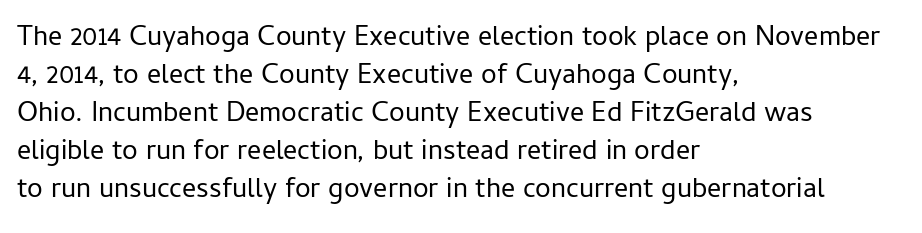
The image shows 28 px regular-weight sans-serif type, upright; set left-aligned, normal line spacing (1.36x), normal letter spacing, not underlined; low stroke contrast and a medium x-height.
